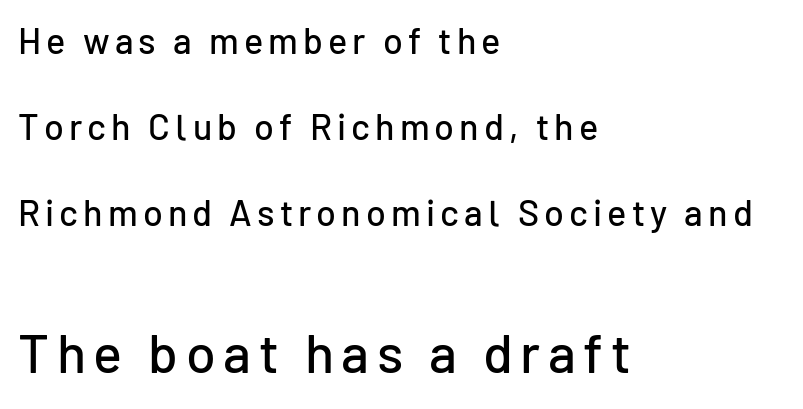
{"serif": "no", "italic": "no", "width": "normal", "stroke_contrast": "low", "x_height": "medium", "monospaced": "no", "underline": "no", "align": "left", "line_spacing": "loose", "line_spacing_ratio": 2.39, "larger_block": "second", "size_ratio": 1.5, "glyph_px": 54}
